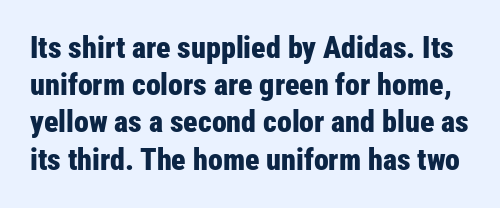
Classification — sans serif. The line texture is even and compact thanks to regular tracking. The characters look thick and weighty, a clear bold. A typesetter would call this proportional, since set widths differ per character.
